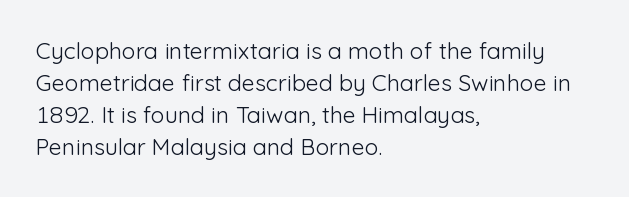
{"italic": "no", "bold": "no", "underline": "no", "align": "left", "line_spacing": "normal", "line_spacing_ratio": 1.39, "letter_spacing": "normal", "letter_spacing_em": 0.0, "glyph_px": 23}
